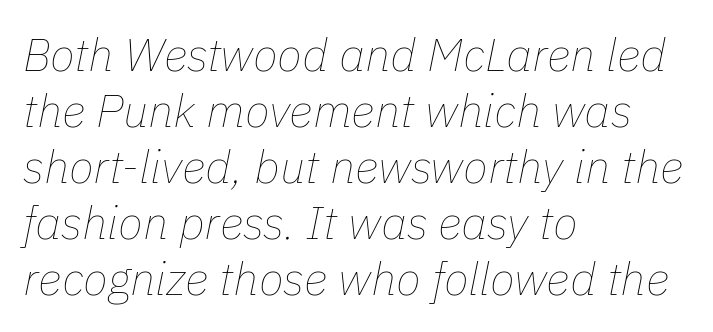
No extra tracking has been applied to these lines. Underline: absent. The passage shown is typed in a proportional face where columns would drift. No extra ink here — the face is not bold. Observe the lean: these are italic letterforms.
